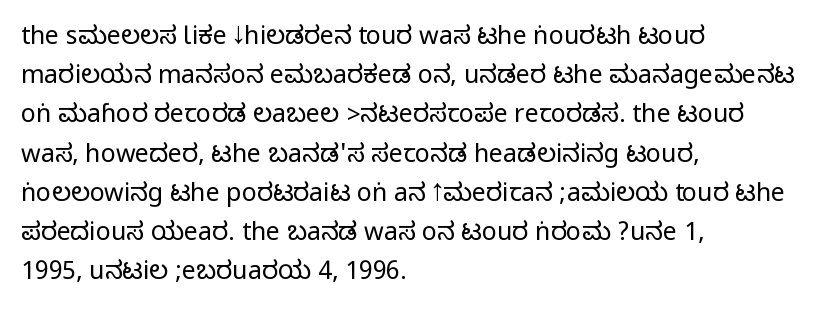
The foot of each line stays bare and open. Upright lettering throughout. Characters follow at the spacing the type designer built in. Line spacing here is normal.
